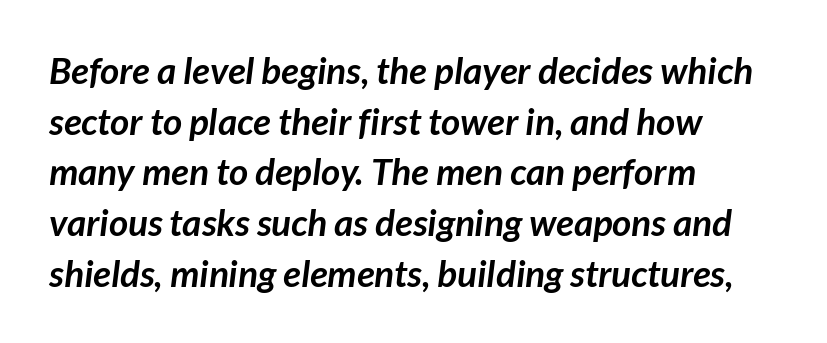
The strokes are fattened all the way to bold. In terms of leading, this rendering sits right in the middle. You could not count columns in this text — the font is proportionally spaced. Grotesque or geometric, the face here clearly has no serifs.
